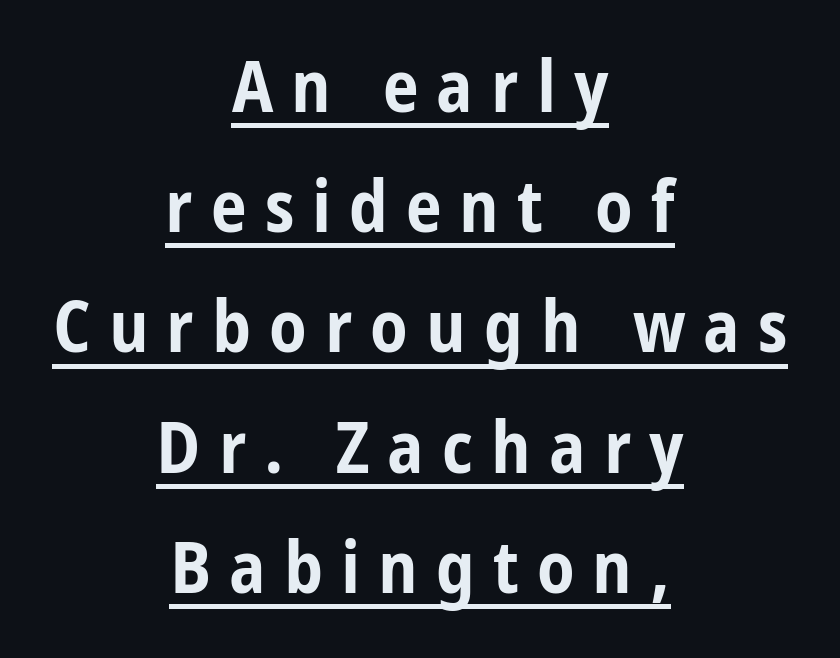
The image shows 72 px bold, condensed sans-serif type, upright; set centered, normal line spacing (1.67x), unusually wide letter spacing (+0.25 em), underlined; low stroke contrast and a medium x-height.
